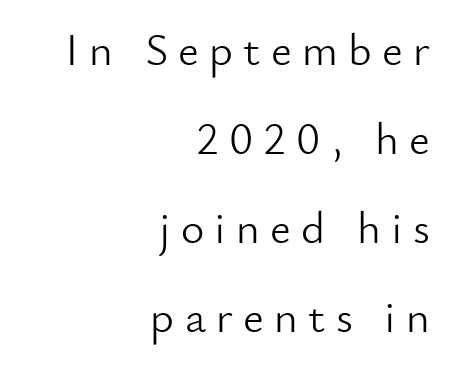
If you measured baseline to baseline, you'd find a long distance. A flush-right, rag-left setting is used for this passage. Think standard paragraph weight, or any step lighter than that. Decoration check: the copy has no underline. Every stem runs plumb, perpendicular to the baseline. Spacing verdict: proportional, widths tailored to each character.
